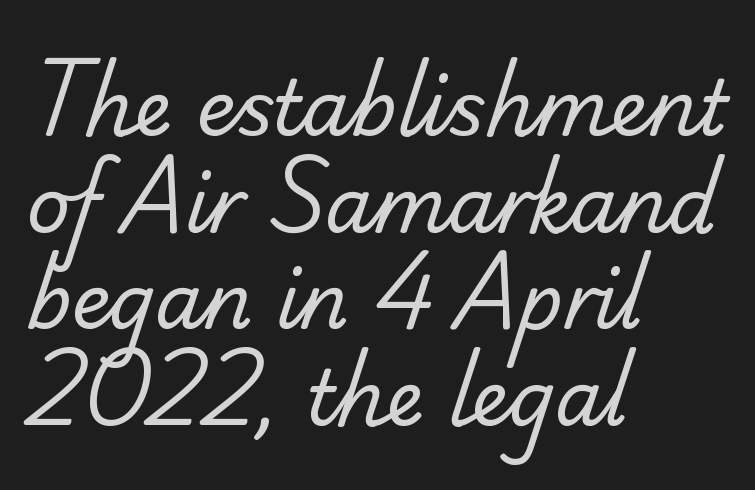
The image shows 76 px regular-weight sans-serif type; set left-aligned, normal line spacing (1.27x), normal letter spacing, not underlined; low stroke contrast and a small x-height.
